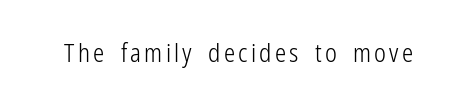
The image shows 25 px text type, upright; set not underlined.
